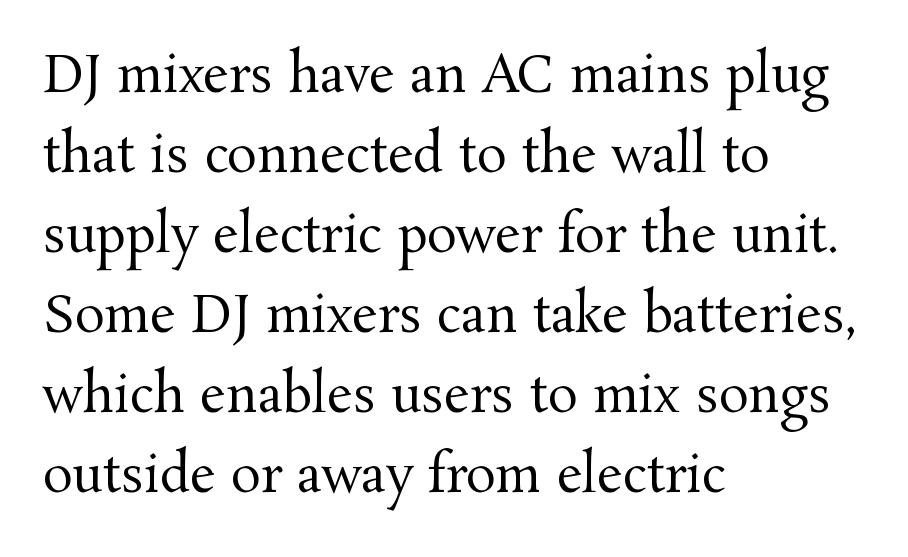
{"serif": "yes", "italic": "no", "bold": "no", "weight": "regular", "width": "normal", "stroke_contrast": "medium", "x_height": "medium", "monospaced": "no", "underline": "no", "align": "left", "line_spacing": "normal", "line_spacing_ratio": 1.6, "letter_spacing": "normal", "letter_spacing_em": 0.0, "glyph_px": 50}
